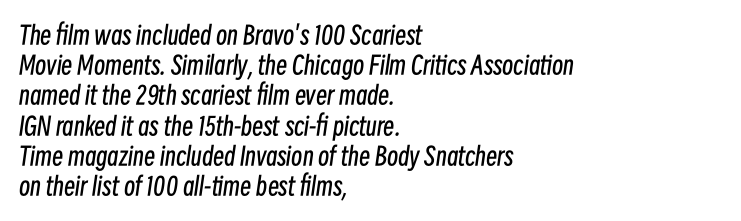
Q: Is the text bold? A: No.
Q: Is the text italic (slanted)? A: Yes, it leans right by about 8 degrees.
Q: Is the text underlined? A: No.
Q: How is the paragraph aligned? A: Left-aligned.
Q: Is the spacing between letters normal or unusually wide? A: Normal.
